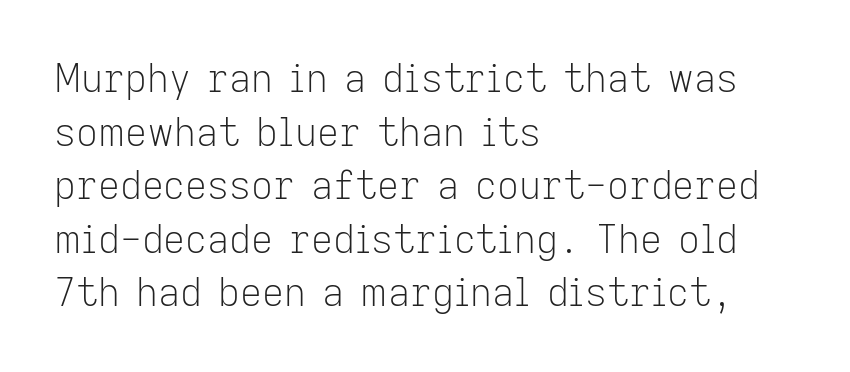
Q: Is the text bold? A: No.
Q: Is the text italic (slanted)? A: No, it is upright.
Q: Is the typeface a serif or a sans-serif typeface? A: Sans-serif.
Q: Is the text underlined? A: No.
Q: How is the paragraph aligned? A: Left-aligned.
Q: Is the spacing between letters normal or unusually wide? A: Normal.
Q: Is the spacing between lines tight, normal or loose? A: Normal.
Q: Width (condensed, normal, or wide)? A: Normal.
Q: Stroke contrast? A: Low.
Q: x-height? A: Medium.
Q: Monospaced? A: No.
